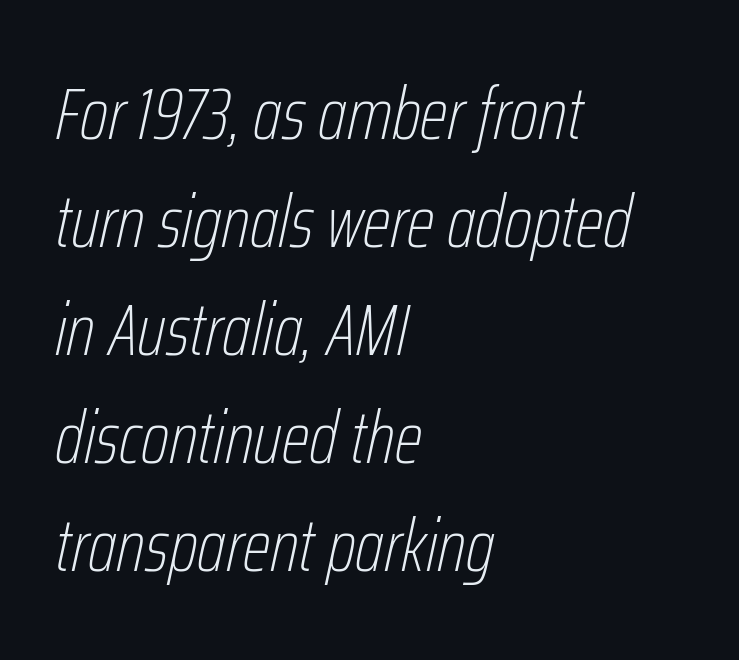
{"italic": "yes", "lean": "right", "slant_degrees": 12, "bold": "no", "weight": "thin", "width": "condensed", "stroke_contrast": "low", "x_height": "medium", "monospaced": "no", "underline": "no", "align": "left", "line_spacing": "normal", "line_spacing_ratio": 1.46, "letter_spacing": "normal", "letter_spacing_em": 0.0, "glyph_px": 74}
